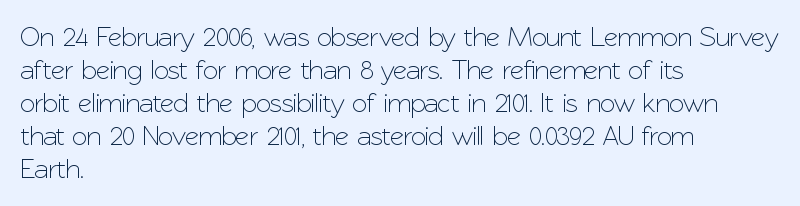
Q: Is the text italic (slanted)? A: No, it is upright.
Q: Is the text underlined? A: No.
Q: How is the paragraph aligned? A: Left-aligned.
Q: Is the spacing between letters normal or unusually wide? A: Normal.
